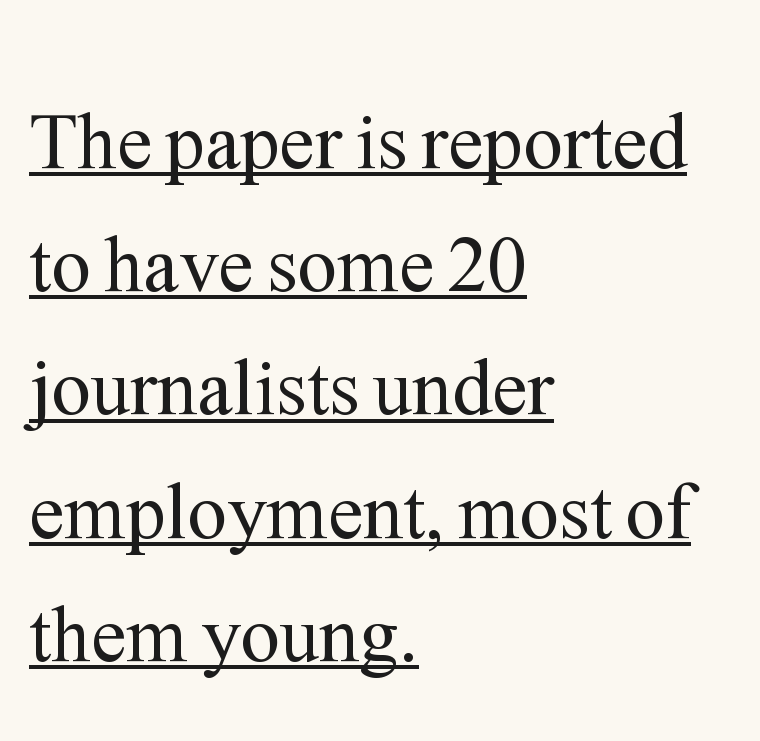
A typographer would call this underscored text. Evenly set lines give the paragraph a standard silhouette. These lines are set flush left with a ragged right edge. Each letter keeps its own natural width here, so spacing adapts to shape. The face looks like a standard text weight, possibly lighter. The glyphs in this specimen are seriffed.
